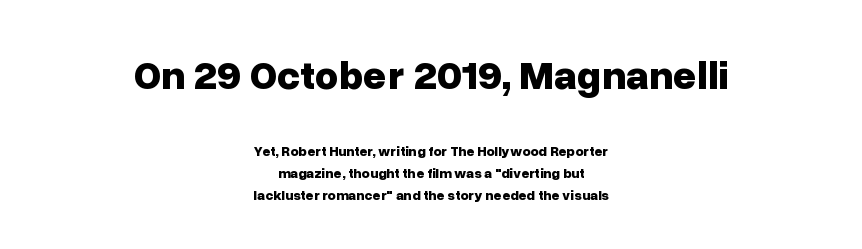
Nobody touched the tracking dial on this one. Varying glyph widths throughout — classic text-font behaviour. A centered setting, common on invitations and titles, is used for this passage. Lines of text with bare space underneath.
